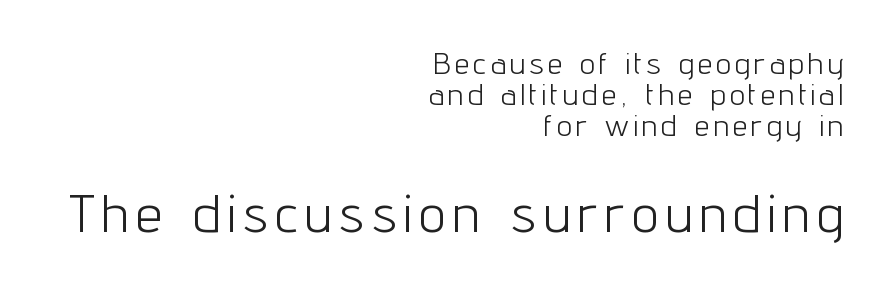
The image shows 53 px light, condensed sans-serif type, upright; set right-aligned, tight line spacing (1.04x), not underlined; the second (bottom) block is 1.77x larger; low stroke contrast and a medium x-height.
